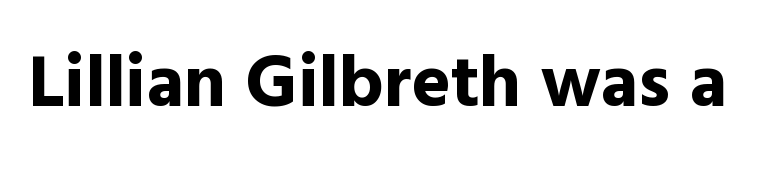
The image shows 74 px bold sans-serif type, upright; set normal letter spacing, not underlined; a medium x-height.
